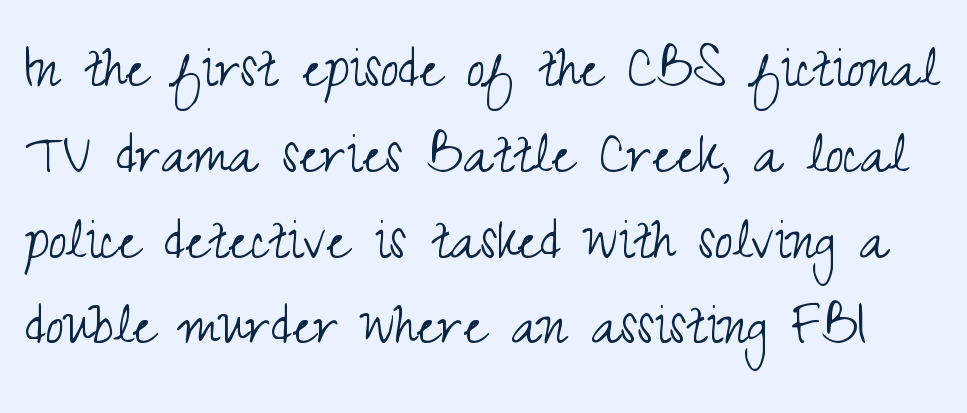
Q: Is the text bold? A: No.
Q: Is the text italic (slanted)? A: No, it is upright.
Q: Is the typeface a serif or a sans-serif typeface? A: Sans-serif.
Q: Is the text underlined? A: No.
Q: Is the spacing between letters normal or unusually wide? A: Normal.
Q: Is the spacing between lines tight, normal or loose? A: Normal.
Q: Width (condensed, normal, or wide)? A: Condensed.
Q: Stroke contrast? A: Medium.
Q: x-height? A: Small.
Q: Monospaced? A: No.
